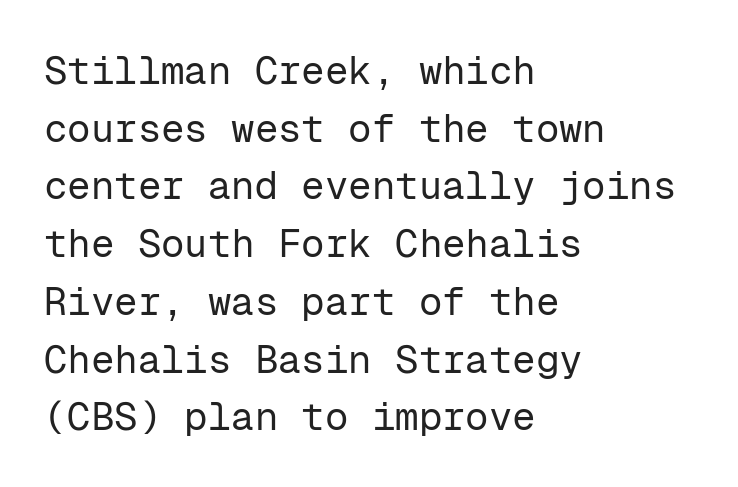
Weight: regular or lighter. Bare-footed words on every line. One-word summary of the alignment: left. The designer went with a sans here, leaving each stem footless. Posture: straight, roman, zero tilt.
